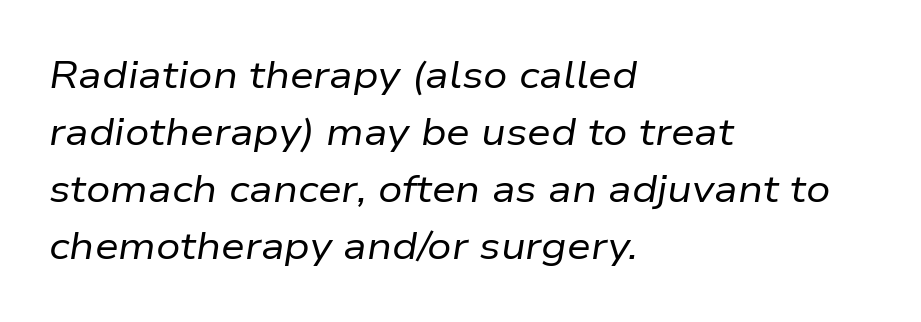
Q: Is the text bold? A: No.
Q: Is the text italic (slanted)? A: Yes, it leans right by about 9 degrees.
Q: Is the text underlined? A: No.
Q: How is the paragraph aligned? A: Left-aligned.
Q: Is the spacing between letters normal or unusually wide? A: Normal.
Q: Is the spacing between lines tight, normal or loose? A: Normal.
Q: Width (condensed, normal, or wide)? A: Normal.
Q: Stroke contrast? A: Low.
Q: x-height? A: Medium.
Q: Monospaced? A: No.
